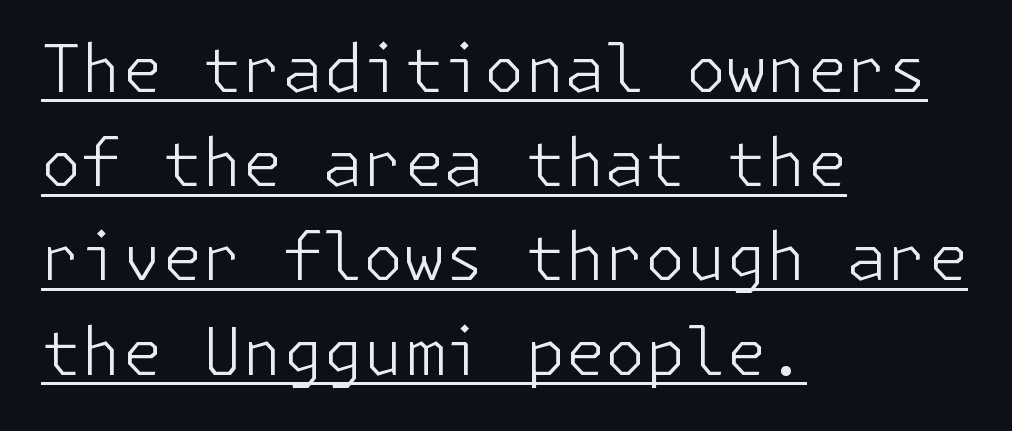
Q: Is the text bold? A: No.
Q: Is the text italic (slanted)? A: No, it is upright.
Q: Is the typeface a serif or a sans-serif typeface? A: Sans-serif.
Q: Is the text underlined? A: Yes.
Q: How is the paragraph aligned? A: Left-aligned.
Q: Is the spacing between letters normal or unusually wide? A: Normal.
Q: Is the spacing between lines tight, normal or loose? A: Normal.
Q: Width (condensed, normal, or wide)? A: Normal.
Q: Stroke contrast? A: Low.
Q: x-height? A: Medium.
